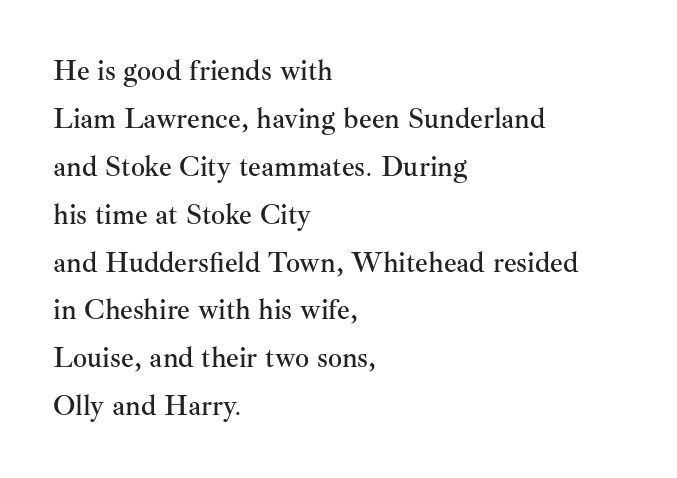
Q: Is the text italic (slanted)? A: No, it is upright.
Q: Is the typeface a serif or a sans-serif typeface? A: Serif.
Q: Is the text underlined? A: No.
Q: How is the paragraph aligned? A: Left-aligned.
Q: Is the spacing between letters normal or unusually wide? A: Normal.
Q: Width (condensed, normal, or wide)? A: Normal.
Q: Stroke contrast? A: Medium.
Q: x-height? A: Small.
Q: Monospaced? A: No.
